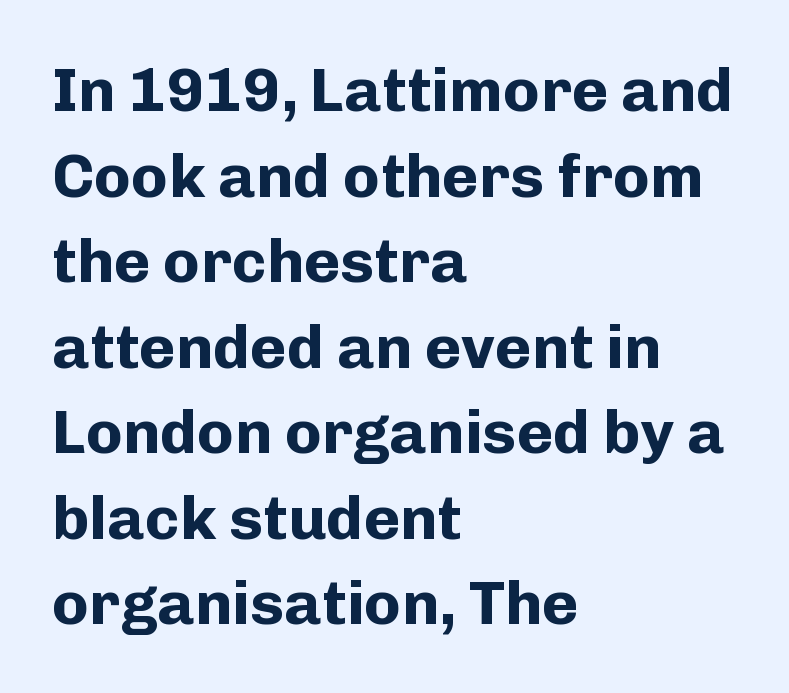
The rendering shows plain stroke endings on the letterforms — a sans-serif design. Emphasis by weight is at full strength: bold. Horizontal alignment here is leftward, the default for most running prose. Unlike italic type, these characters show no tilt at all. The passage shown is typed in a proportional face where columns would drift.
